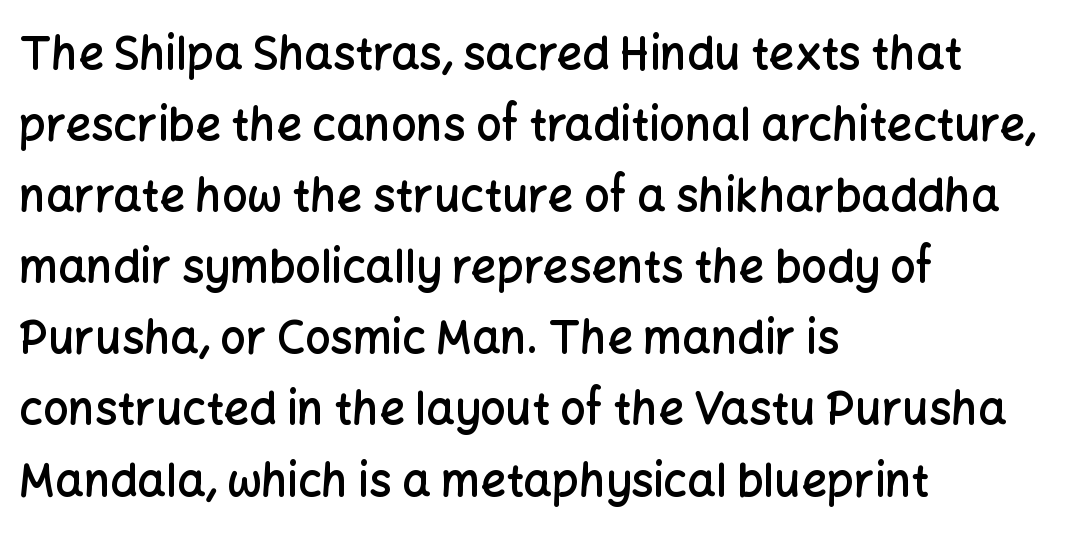
The gaps between neighbouring characters are ordinary and unremarkable. Clear beneath every line of the passage. The face used here is proportionally spaced, like ordinary book or web type. Is the block centered? No — it sits flush against the left margin. Evenly set lines give the paragraph a standard silhouette. Does the type have serifs? No, each stem ends abruptly.
